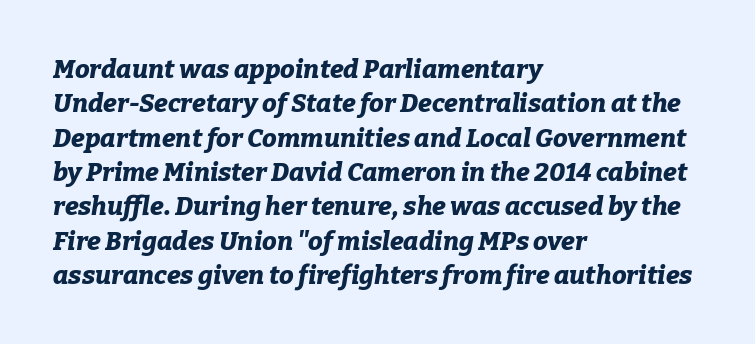
If you measured baseline to baseline, you'd find a middling distance. The text carries the slant typical of an italic or oblique font. Weight: bold. The letters sit at their default tracking, neither squeezed nor spread. The rendering anchors every line to the left-hand side.
